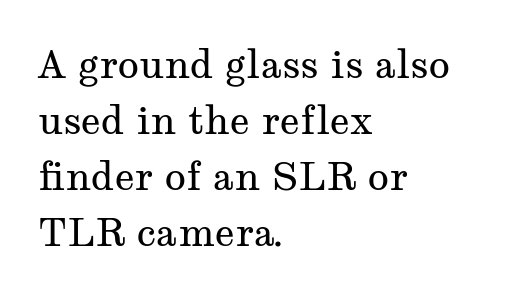
Q: Is the text bold? A: No.
Q: Is the text italic (slanted)? A: No, it is upright.
Q: Is the typeface a serif or a sans-serif typeface? A: Serif.
Q: Is the text underlined? A: No.
Q: How is the paragraph aligned? A: Left-aligned.
Q: Is the spacing between letters normal or unusually wide? A: Normal.
Q: Is the spacing between lines tight, normal or loose? A: Normal.
Q: Width (condensed, normal, or wide)? A: Wide.
Q: Stroke contrast? A: Medium.
Q: x-height? A: Medium.
Q: Monospaced? A: No.
